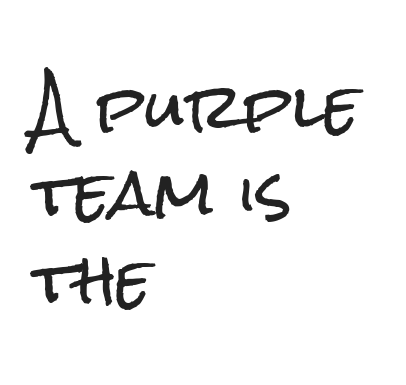
Classification — sans serif. Notice how the passage keeps a crisp vertical edge on the left only. Honestly, the row spacing looks completely unremarkable. Varying glyph widths throughout — classic text-font behaviour.
